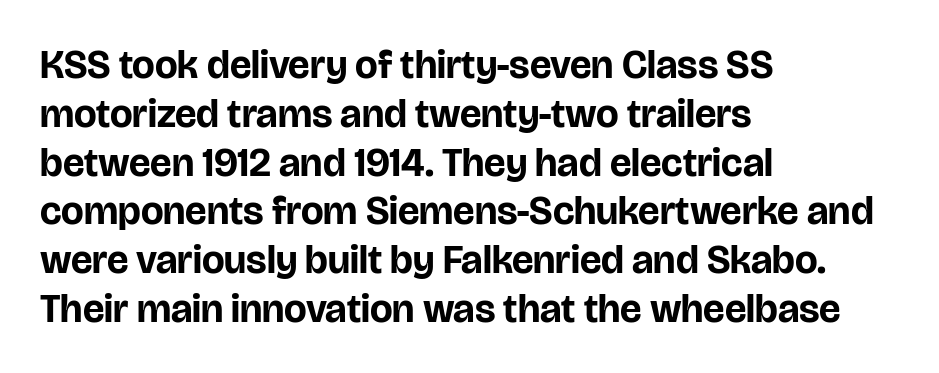
These lines carry a lot of weight — the face is fully bold. Each letter keeps its own natural width here, so spacing adapts to shape. A classic flush-left, rag-right setting is used for this passage. You can tell from the bare stems that sans-serif type was used. Decoration check: the copy has no underline.
